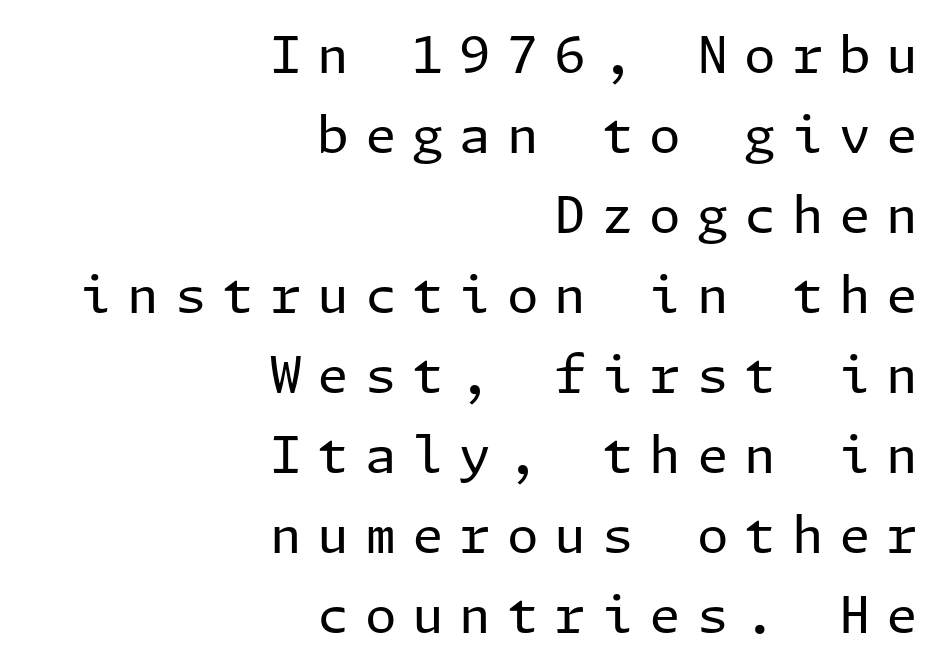
{"serif": "no", "italic": "no", "bold": "no", "weight": "regular", "width": "normal", "stroke_contrast": "low", "x_height": "medium", "underline": "no", "align": "right", "line_spacing": "normal", "line_spacing_ratio": 1.57, "letter_spacing": "wide", "letter_spacing_em": 0.31, "glyph_px": 51}
